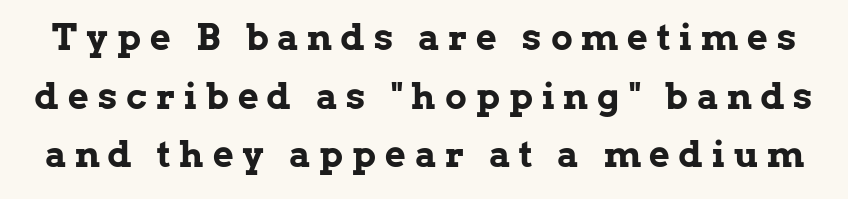
Q: Is the text bold? A: Yes.
Q: Is the text italic (slanted)? A: No, it is upright.
Q: Is the typeface a serif or a sans-serif typeface? A: Serif.
Q: Is the text underlined? A: No.
Q: Is the spacing between letters normal or unusually wide? A: Unusually wide.
Q: Is the spacing between lines tight, normal or loose? A: Normal.
Q: Width (condensed, normal, or wide)? A: Normal.
Q: Stroke contrast? A: Low.
Q: x-height? A: Medium.
Q: Monospaced? A: No.
